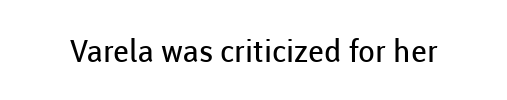
{"serif": "no", "italic": "no", "bold": "no", "weight": "regular", "width": "normal", "stroke_contrast": "low", "x_height": "medium", "monospaced": "no", "underline": "no", "letter_spacing": "normal", "letter_spacing_em": 0.0, "glyph_px": 31}
